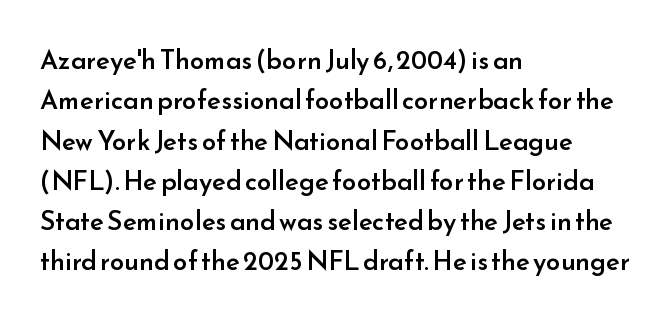
The image shows 26 px text type, upright; set left-aligned, normal line spacing (1.55x), normal letter spacing, not underlined.
